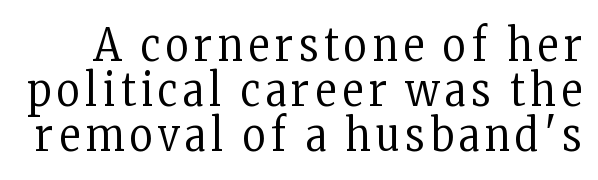
The image shows 45 px regular-weight, condensed serif type, upright; set tight line spacing (1.0x), not underlined; low stroke contrast and a medium x-height.
